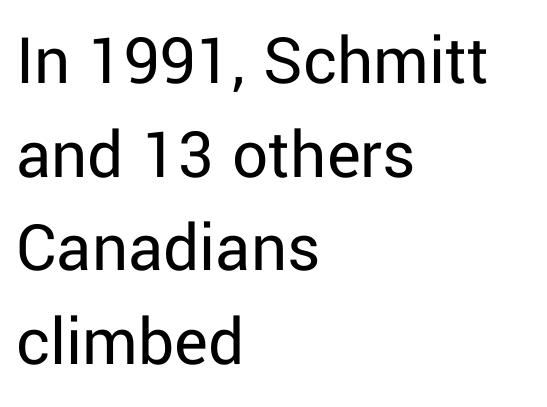
Line beginnings align vertically; line endings do not. A typesetter would call this proportional, since set widths differ per character. This block has exactly the height ordinary leading produces. The baseline area is clear.
